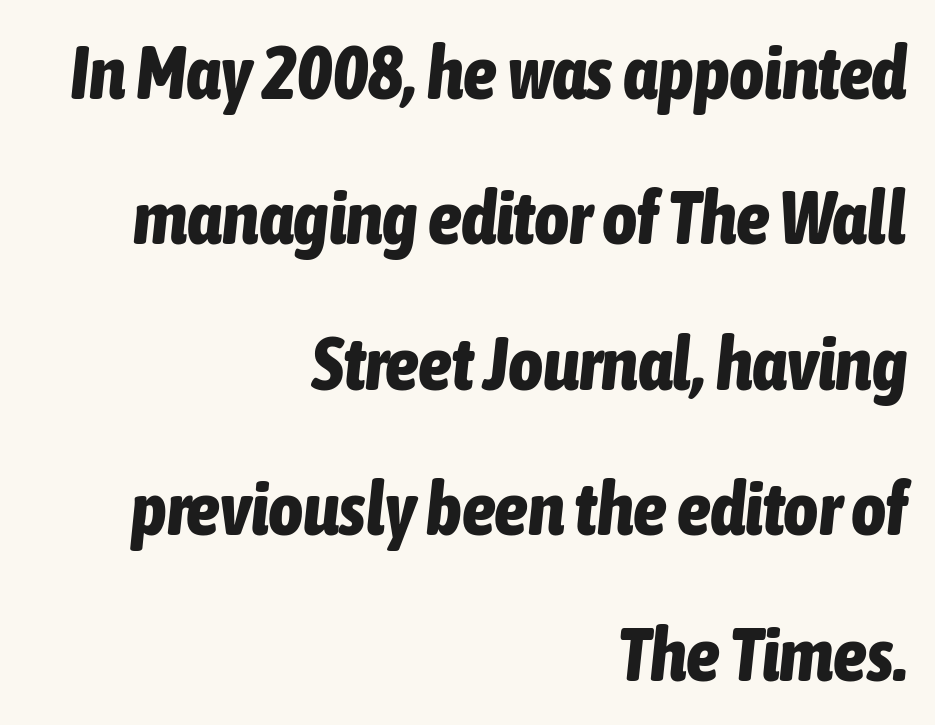
This sample uses an oblique cut, with every glyph tilted off the vertical. These lines keep a tight, regular rhythm from letter to letter. Short and long lines alike share a common ending point at right. The rendering uses natural spacing where letterforms have individual widths. Each row of text sits above clean, open space. The sample has been set heavy, in full bold.
